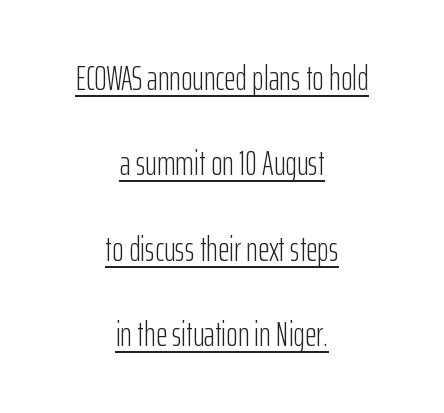
{"serif": "no", "italic": "no", "bold": "no", "weight": "light", "width": "condensed", "stroke_contrast": "low", "x_height": "medium", "monospaced": "no", "underline": "yes", "align": "center", "line_spacing": "loose", "line_spacing_ratio": 2.44, "letter_spacing": "normal", "letter_spacing_em": 0.0, "glyph_px": 35}
